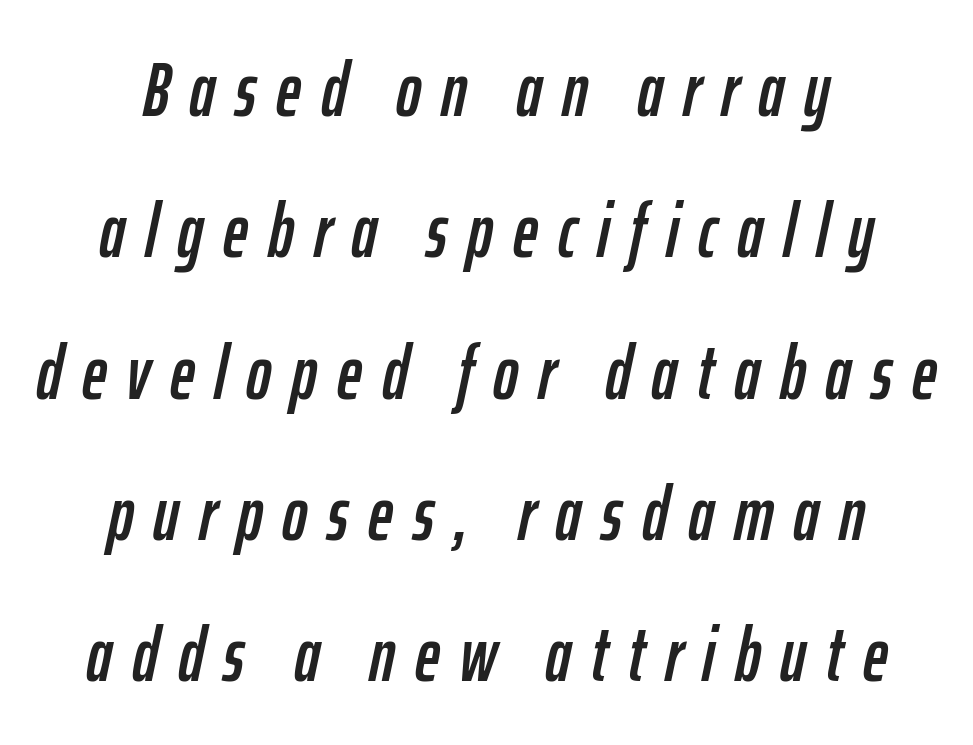
Q: Is the text italic (slanted)? A: Yes, it leans right by about 12 degrees.
Q: Is the text underlined? A: No.
Q: How is the paragraph aligned? A: Centered.
Q: Is the spacing between letters normal or unusually wide? A: Unusually wide.
Q: Width (condensed, normal, or wide)? A: Condensed.
Q: Stroke contrast? A: Low.
Q: x-height? A: Medium.
Q: Monospaced? A: No.
